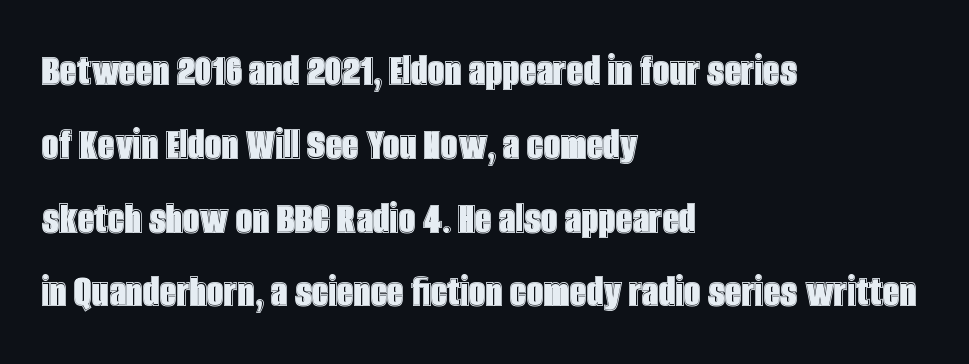
{"italic": "no", "width": "condensed", "x_height": "large", "monospaced": "no", "underline": "no", "align": "left", "line_spacing": "normal", "line_spacing_ratio": 1.57, "letter_spacing": "normal", "letter_spacing_em": 0.0, "glyph_px": 47}
